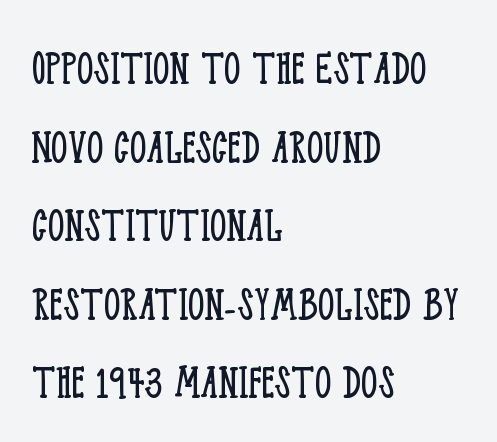
Q: Is the text bold? A: No.
Q: Is the text italic (slanted)? A: No, it is upright.
Q: Is the typeface a serif or a sans-serif typeface? A: Serif.
Q: Is the text underlined? A: No.
Q: How is the paragraph aligned? A: Left-aligned.
Q: Is the spacing between letters normal or unusually wide? A: Normal.
Q: Is the spacing between lines tight, normal or loose? A: Normal.
Q: Width (condensed, normal, or wide)? A: Condensed.
Q: Stroke contrast? A: Low.
Q: x-height? A: Large.
Q: Monospaced? A: No.
